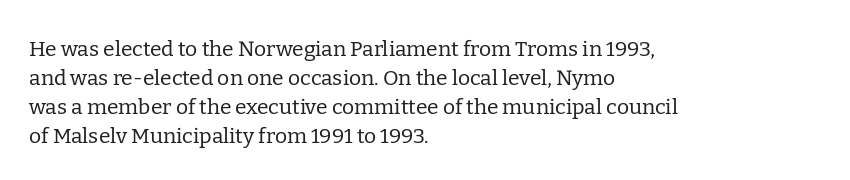
The image shows 21 px text type, upright; set left-aligned, normal line spacing (1.38x), normal letter spacing, not underlined.
